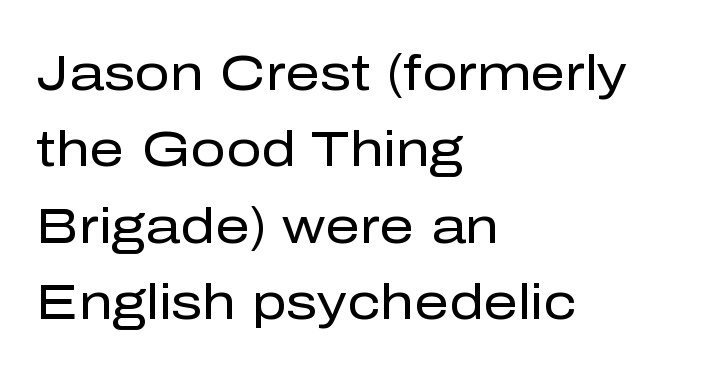
{"serif": "no", "italic": "no", "bold": "no", "weight": "regular", "width": "normal", "stroke_contrast": "low", "x_height": "medium", "monospaced": "no", "underline": "no", "align": "left", "line_spacing": "normal", "line_spacing_ratio": 1.56, "letter_spacing": "normal", "letter_spacing_em": 0.0, "glyph_px": 49}
